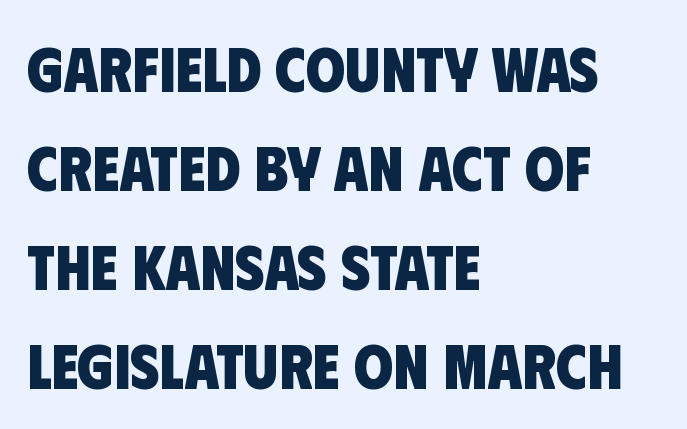
{"serif": "no", "bold": "yes", "weight": "heavy", "width": "condensed", "stroke_contrast": "low", "x_height": "large", "monospaced": "no", "underline": "no", "align": "left", "line_spacing": "normal", "line_spacing_ratio": 1.57, "letter_spacing": "normal", "letter_spacing_em": 0.0, "glyph_px": 63}
